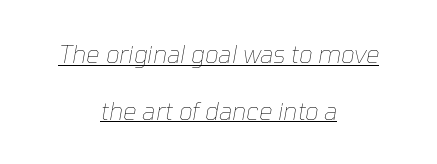
{"italic": "yes", "lean": "right", "slant_degrees": 10, "bold": "no", "underline": "yes", "align": "center", "line_spacing": "loose", "line_spacing_ratio": 2.36, "letter_spacing": "normal", "letter_spacing_em": 0.0, "glyph_px": 24}
